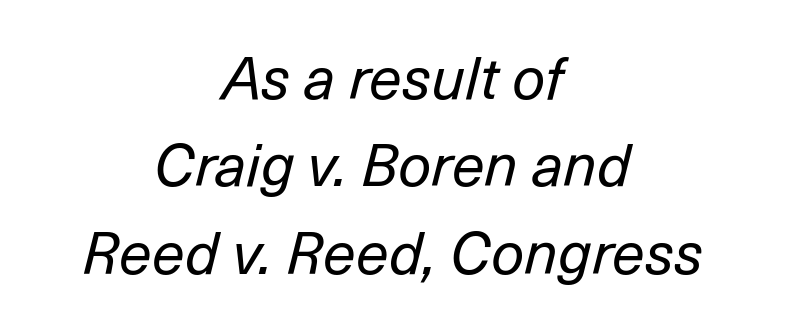
{"italic": "yes", "lean": "right", "slant_degrees": 14, "bold": "no", "weight": "regular", "width": "normal", "stroke_contrast": "low", "x_height": "medium", "monospaced": "no", "underline": "no", "align": "center", "line_spacing": "normal", "line_spacing_ratio": 1.48, "letter_spacing": "normal", "letter_spacing_em": 0.0, "glyph_px": 59}
